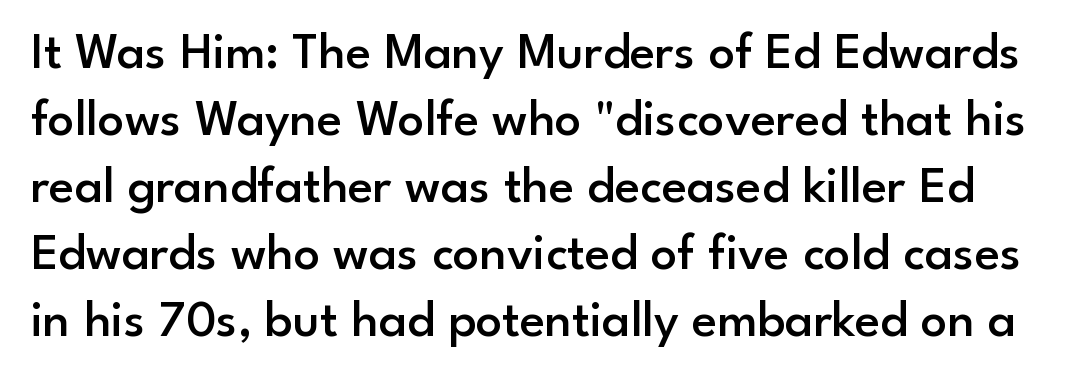
{"serif": "no", "italic": "no", "bold": "semi", "weight": "semibold", "width": "normal", "stroke_contrast": "low", "x_height": "small", "monospaced": "no", "underline": "no", "line_spacing": "normal", "line_spacing_ratio": 1.29, "letter_spacing": "normal", "letter_spacing_em": 0.0, "glyph_px": 52}
